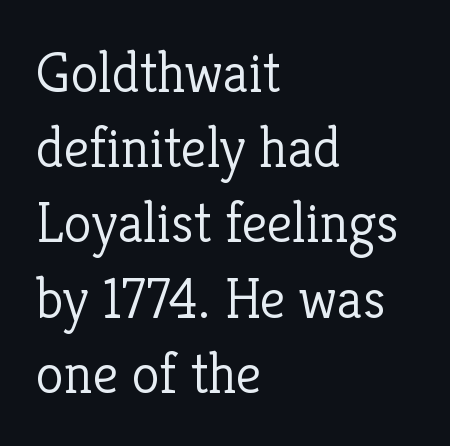
Q: Is the text bold? A: No.
Q: Is the text italic (slanted)? A: No, it is upright.
Q: Is the typeface a serif or a sans-serif typeface? A: Serif.
Q: Is the text underlined? A: No.
Q: How is the paragraph aligned? A: Left-aligned.
Q: Is the spacing between letters normal or unusually wide? A: Normal.
Q: Is the spacing between lines tight, normal or loose? A: Normal.
Q: Width (condensed, normal, or wide)? A: Normal.
Q: Stroke contrast? A: Low.
Q: x-height? A: Medium.
Q: Monospaced? A: No.
